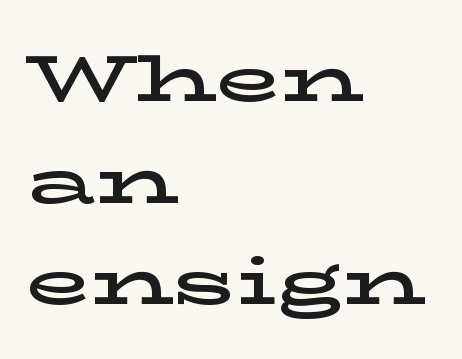
{"serif": "yes", "italic": "no", "width": "wide", "stroke_contrast": "low", "x_height": "medium", "monospaced": "no", "underline": "no", "align": "left", "line_spacing": "normal", "line_spacing_ratio": 1.54, "letter_spacing": "normal", "letter_spacing_em": 0.0, "glyph_px": 66}
